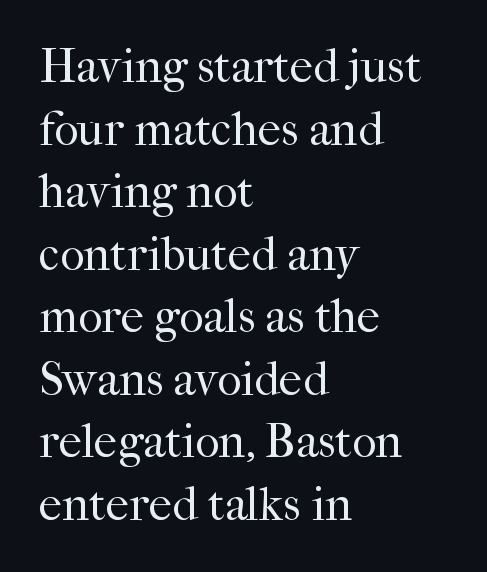
The rows are spaced the way most documents space them. No extra ink here — the face is not bold. If you drew a ruler down the left edge, every line would touch it. Characters follow at the spacing the type designer built in. Each letter keeps its own natural width here, so spacing adapts to shape. Does the type have serifs? Yes, each stem ends in a small foot.
